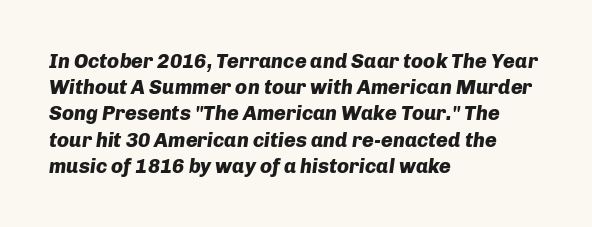
The image shows 20 px bold type, italic (leaning right); set left-aligned, normal line spacing (1.31x), normal letter spacing, not underlined.
